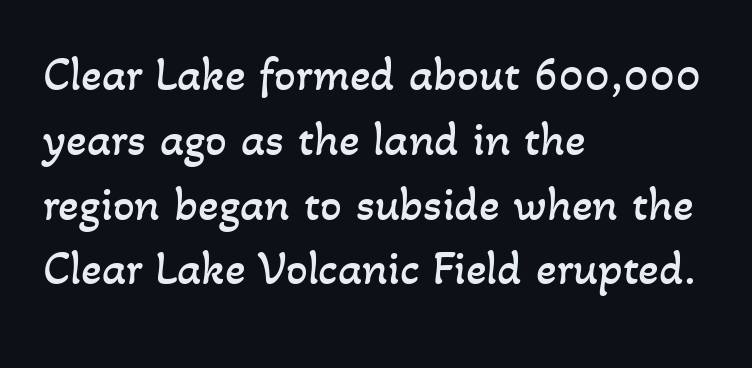
{"bold": "no", "weight": "regular", "width": "normal", "stroke_contrast": "low", "x_height": "small", "monospaced": "no", "underline": "no", "align": "left", "line_spacing": "normal", "line_spacing_ratio": 1.35, "letter_spacing": "normal", "letter_spacing_em": 0.0, "glyph_px": 48}
